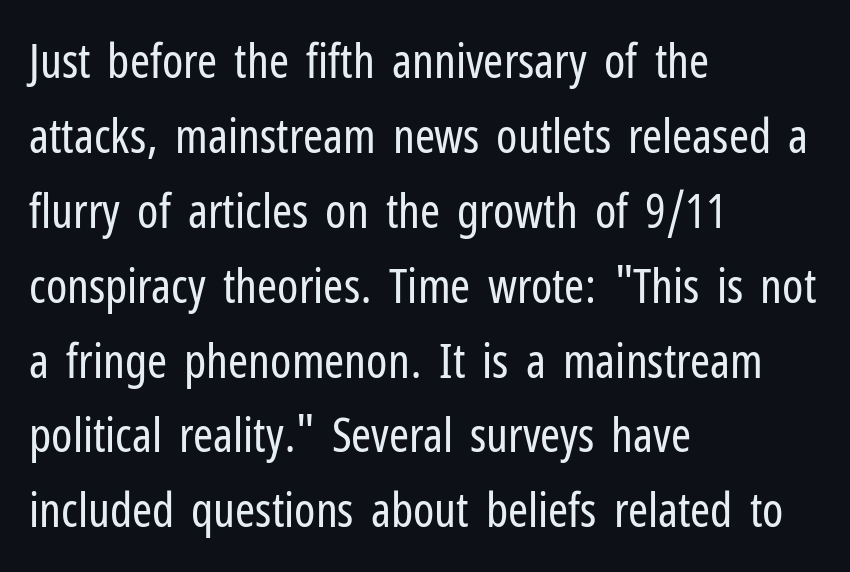
The image shows 48 px regular-weight, condensed sans-serif type, upright; set left-aligned, normal line spacing (1.56x), normal letter spacing, not underlined; low stroke contrast and a medium x-height.
